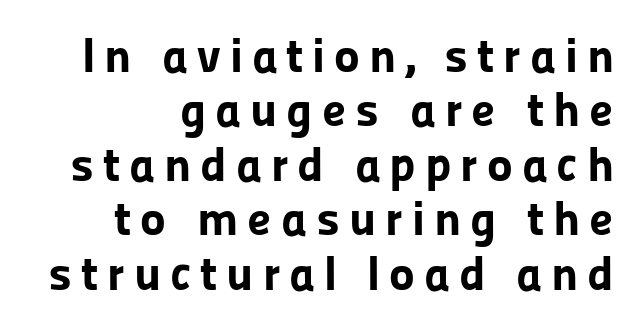
Q: Is the text bold? A: Yes.
Q: Is the text italic (slanted)? A: No, it is upright.
Q: Is the typeface a serif or a sans-serif typeface? A: Sans-serif.
Q: Is the text underlined? A: No.
Q: How is the paragraph aligned? A: Right-aligned.
Q: Is the spacing between lines tight, normal or loose? A: Tight.
Q: Width (condensed, normal, or wide)? A: Normal.
Q: Stroke contrast? A: Low.
Q: x-height? A: Medium.
Q: Monospaced? A: No.
